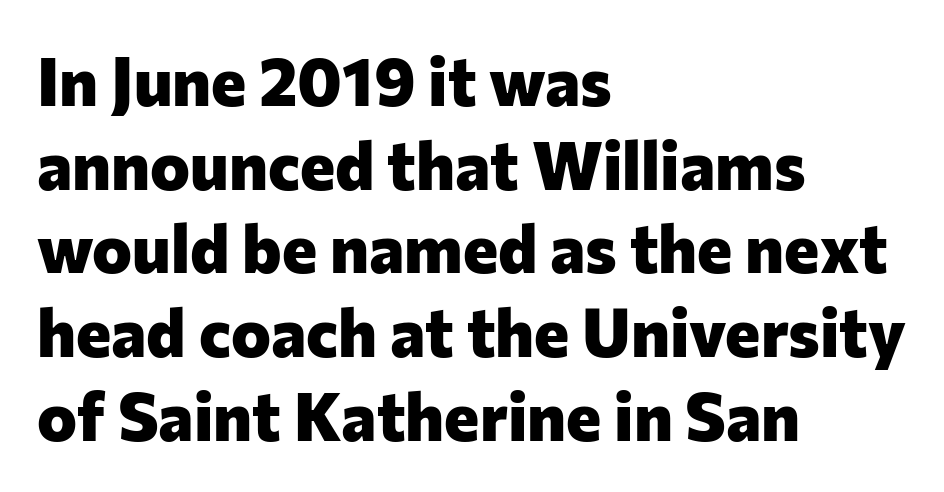
The image shows 67 px heavy sans-serif type, upright; set left-aligned, normal line spacing (1.25x), normal letter spacing, not underlined; low stroke contrast and a medium x-height.
